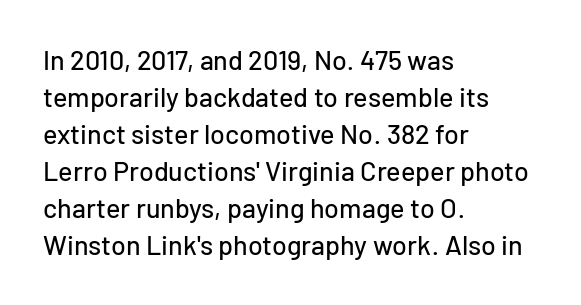
The image shows 27 px text type, upright; set left-aligned, normal line spacing (1.37x), normal letter spacing, not underlined.
